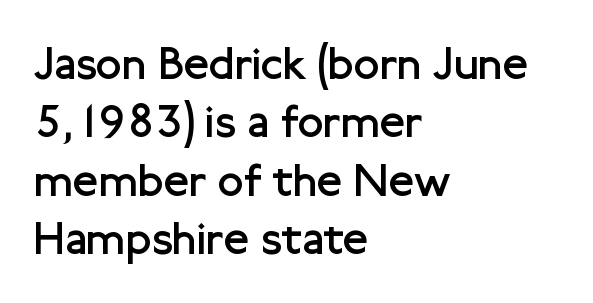
Q: Is the text bold? A: No.
Q: Is the text italic (slanted)? A: No, it is upright.
Q: Is the typeface a serif or a sans-serif typeface? A: Sans-serif.
Q: Is the text underlined? A: No.
Q: How is the paragraph aligned? A: Left-aligned.
Q: Is the spacing between letters normal or unusually wide? A: Normal.
Q: Width (condensed, normal, or wide)? A: Normal.
Q: Stroke contrast? A: Low.
Q: x-height? A: Medium.
Q: Monospaced? A: No.
